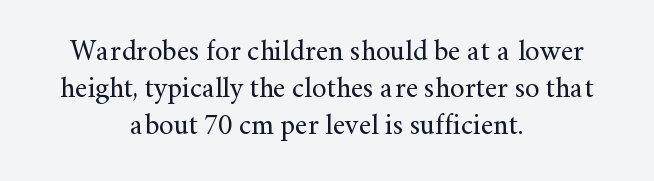
{"serif": "yes", "italic": "no", "bold": "no", "weight": "regular", "width": "normal", "stroke_contrast": "medium", "x_height": "small", "monospaced": "no", "underline": "no", "align": "center", "line_spacing": "normal", "line_spacing_ratio": 1.27, "letter_spacing": "normal", "letter_spacing_em": 0.0, "glyph_px": 29}
